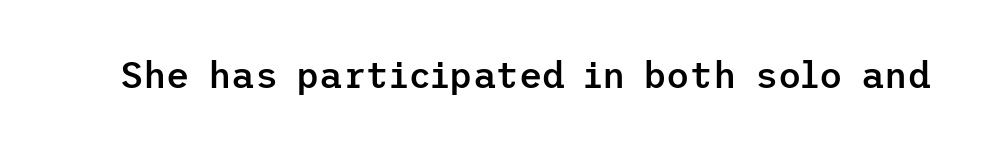
The image shows 36 px semibold sans-serif type, upright; set normal letter spacing, not underlined; low stroke contrast and a medium x-height.
